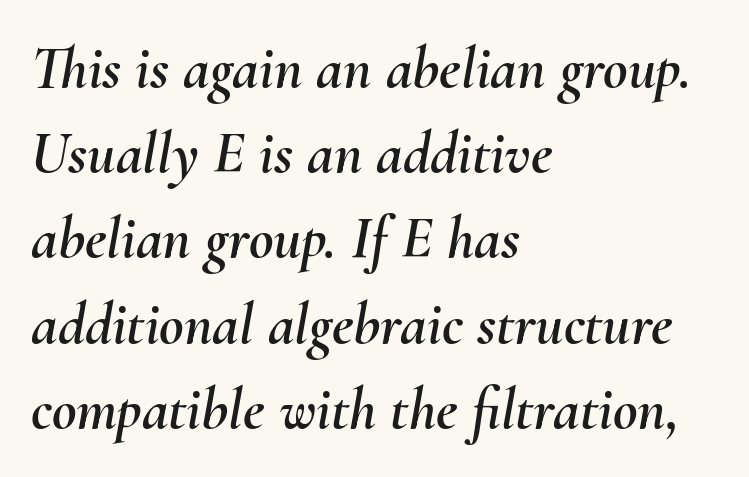
Here the designer chose a conventional face with non-uniform glyph widths. Students, note that the glyphs here touch the page at normal intervals. Check the space under the baseline: it is left empty. It's the slanting kind of type. One glance says typical: line gaps are just what's usual.
